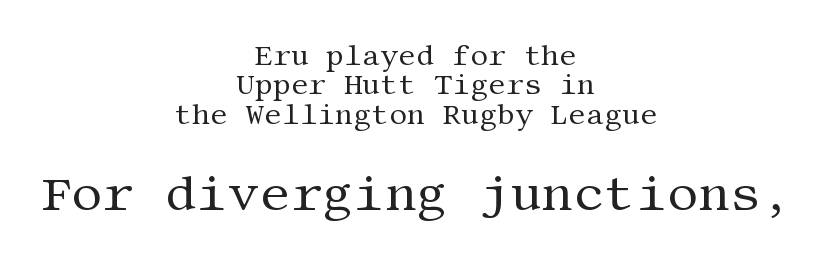
{"serif": "yes", "italic": "no", "bold": "no", "weight": "regular", "width": "normal", "stroke_contrast": "medium", "x_height": "large", "underline": "no", "align": "center", "line_spacing": "tight", "line_spacing_ratio": 1.05, "letter_spacing": "normal", "letter_spacing_em": 0.0, "larger_block": "second", "size_ratio": 1.75, "glyph_px": 49}
